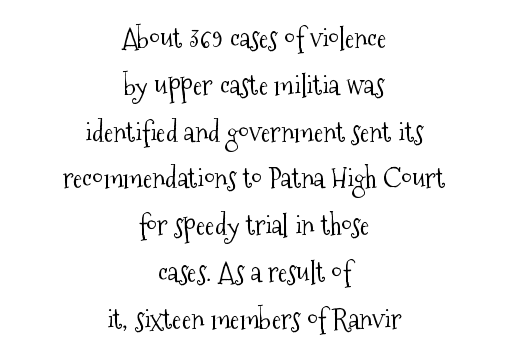
{"serif": "yes", "italic": "no", "bold": "no", "weight": "light", "width": "condensed", "stroke_contrast": "medium", "x_height": "medium", "monospaced": "no", "underline": "no", "align": "center", "line_spacing": "normal", "line_spacing_ratio": 1.67, "letter_spacing": "normal", "letter_spacing_em": 0.0, "glyph_px": 28}
